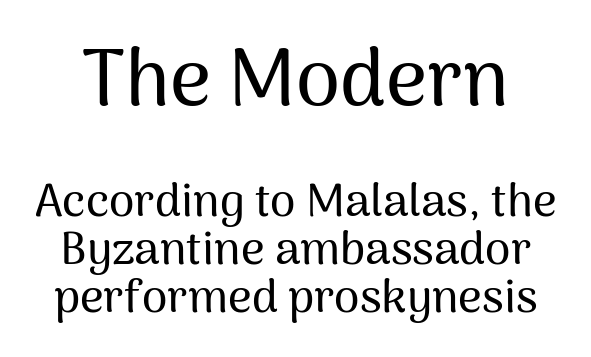
Inter-character spacing is left at the font's built-in metrics. This sample uses an upright cut, with every glyph sitting square on the baseline. Spacing verdict: proportional, widths tailored to each character. The more generous point size was reserved for the upper chunk.
